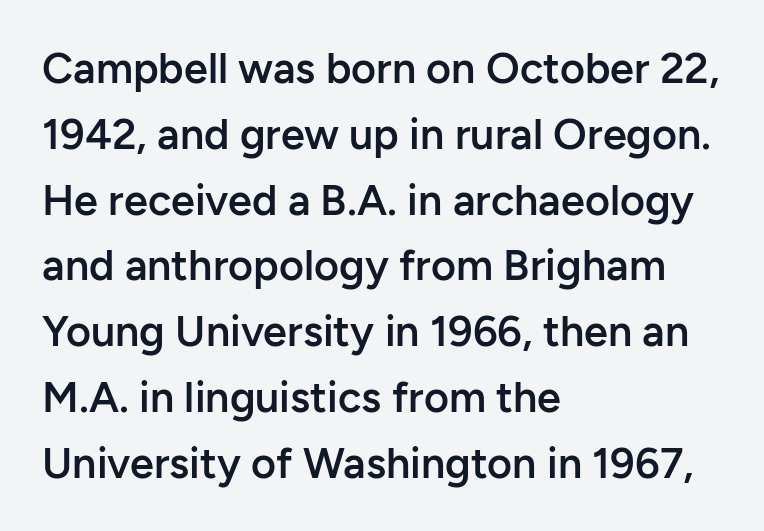
Q: Is the text bold? A: Semi-bold.
Q: Is the text italic (slanted)? A: No, it is upright.
Q: Is the typeface a serif or a sans-serif typeface? A: Sans-serif.
Q: Is the text underlined? A: No.
Q: How is the paragraph aligned? A: Left-aligned.
Q: Is the spacing between letters normal or unusually wide? A: Normal.
Q: Is the spacing between lines tight, normal or loose? A: Normal.
Q: Width (condensed, normal, or wide)? A: Normal.
Q: Stroke contrast? A: Low.
Q: x-height? A: Medium.
Q: Monospaced? A: No.
